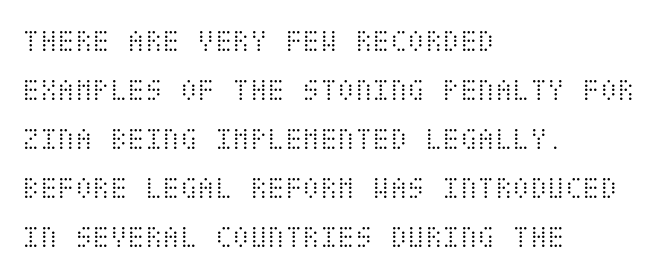
Words appear dense and cohesive because spacing is normal. The vertical gap from one line to the next is medium. The space directly below the letters is spotless. Characters remain perfectly vertical along every line. Notice how the passage keeps a crisp vertical edge on the left only.
